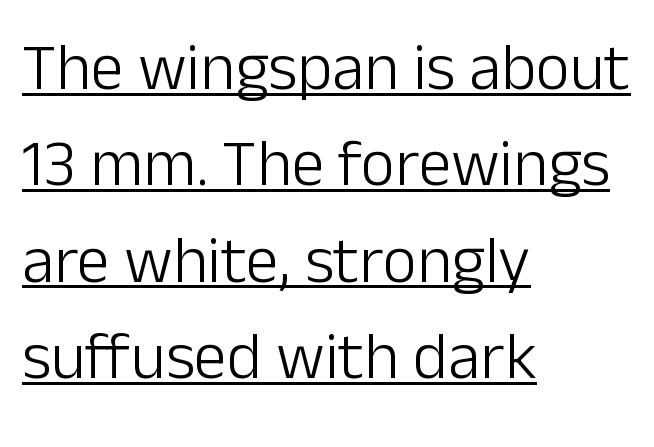
Q: Is the text bold? A: No.
Q: Is the text italic (slanted)? A: No, it is upright.
Q: Is the typeface a serif or a sans-serif typeface? A: Sans-serif.
Q: Is the text underlined? A: Yes.
Q: How is the paragraph aligned? A: Left-aligned.
Q: Is the spacing between letters normal or unusually wide? A: Normal.
Q: Is the spacing between lines tight, normal or loose? A: Normal.
Q: Width (condensed, normal, or wide)? A: Normal.
Q: Stroke contrast? A: Low.
Q: x-height? A: Medium.
Q: Monospaced? A: No.
